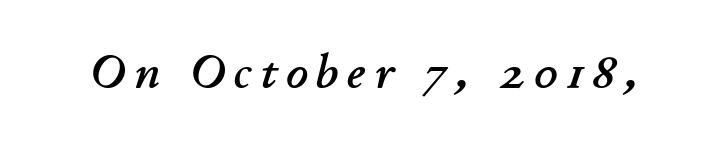
Looks like regular typesetting: each glyph gets only the width it needs. Plain, unruled lines of type. Would a proofreader flag this as italicized? Yes.
